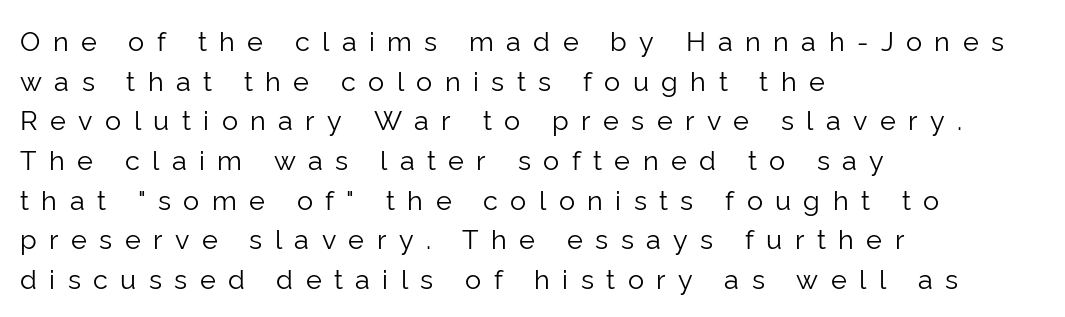
{"italic": "no", "bold": "no", "underline": "no", "align": "left", "line_spacing": "normal", "line_spacing_ratio": 1.47, "letter_spacing": "wide", "letter_spacing_em": 0.46, "glyph_px": 27}
